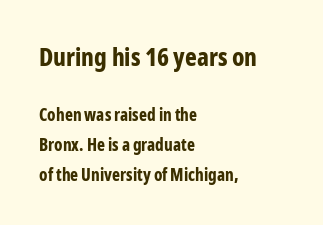
Q: Is the text bold? A: Yes.
Q: Is the text italic (slanted)? A: No, it is upright.
Q: Is the text underlined? A: No.
Q: How is the paragraph aligned? A: Left-aligned.
Q: Is the spacing between letters normal or unusually wide? A: Normal.
Q: Which block of text is set in a larger size, the first (top) or the second (bottom)? A: The first (top) one.
